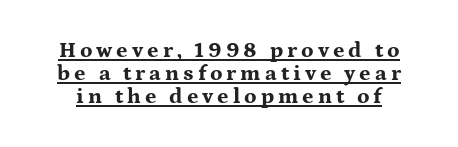
As a designer I'd log this as weight 700, bold. Cramped leading. Nope, not italic — everything's standing straight. The typesetter has applied underlining to the passage shown.
